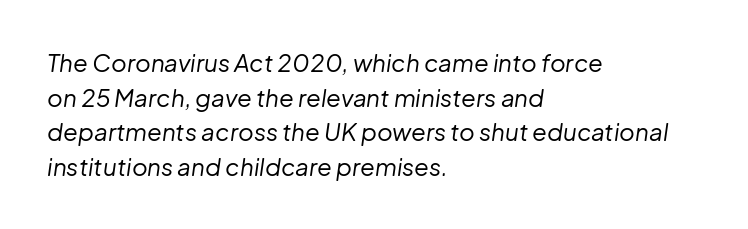
The image shows 24 px text type, italic (leaning right); set left-aligned, normal line spacing (1.44x), normal letter spacing, not underlined.
